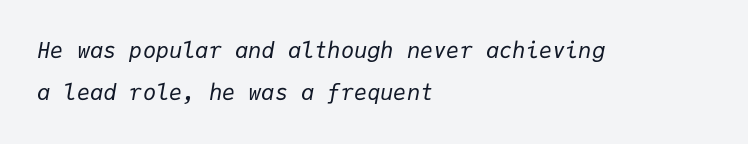
The image shows 22 px text type, italic (leaning right); set left-aligned, loose line spacing (1.91x), normal letter spacing, not underlined.
